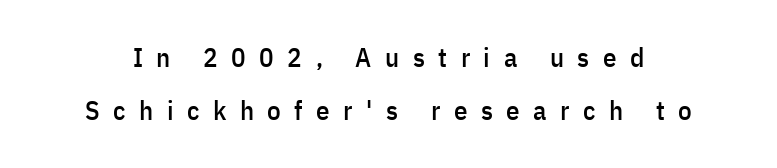
The image shows 27 px text type, upright; set loose line spacing (1.97x), unusually wide letter spacing (+0.5 em), not underlined.
